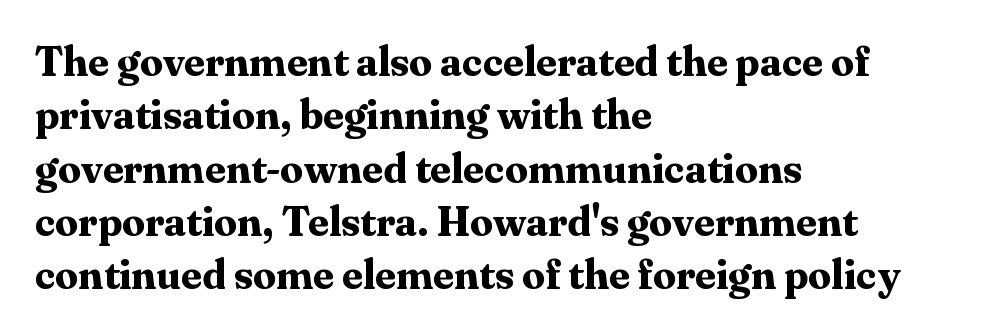
{"serif": "yes", "italic": "no", "bold": "yes", "weight": "bold", "width": "normal", "stroke_contrast": "medium", "x_height": "medium", "monospaced": "no", "underline": "no", "align": "left", "line_spacing": "normal", "line_spacing_ratio": 1.3, "letter_spacing": "normal", "letter_spacing_em": 0.0, "glyph_px": 41}
